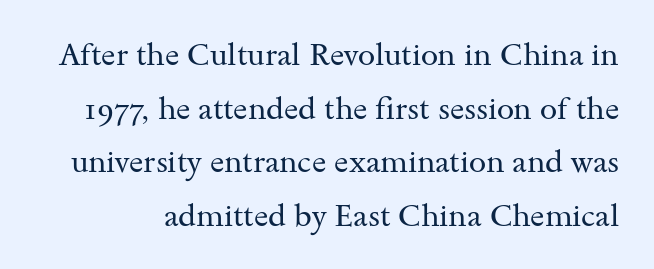
Q: Is the text bold? A: No.
Q: Is the text italic (slanted)? A: No, it is upright.
Q: Is the typeface a serif or a sans-serif typeface? A: Serif.
Q: Is the text underlined? A: No.
Q: Is the spacing between letters normal or unusually wide? A: Normal.
Q: Width (condensed, normal, or wide)? A: Wide.
Q: Stroke contrast? A: Medium.
Q: x-height? A: Small.
Q: Monospaced? A: No.
